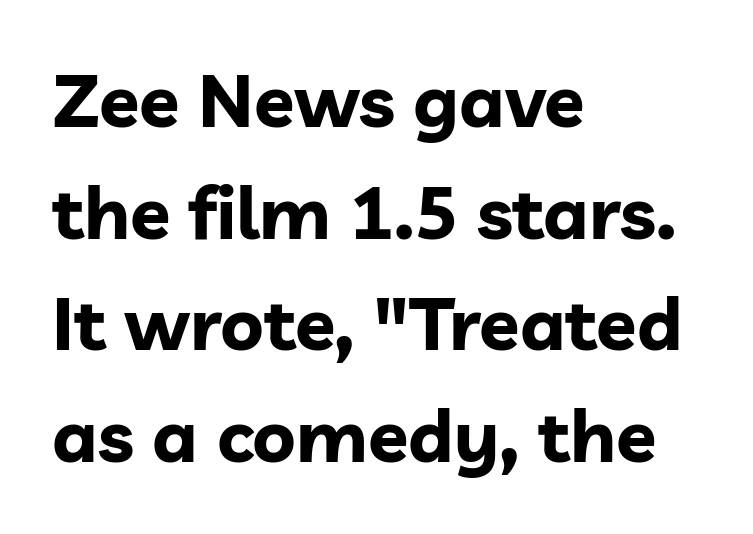
{"serif": "no", "italic": "no", "bold": "yes", "weight": "bold", "width": "normal", "stroke_contrast": "low", "x_height": "medium", "monospaced": "no", "underline": "no", "align": "left", "line_spacing": "normal", "line_spacing_ratio": 1.51, "letter_spacing": "normal", "letter_spacing_em": 0.0, "glyph_px": 74}
